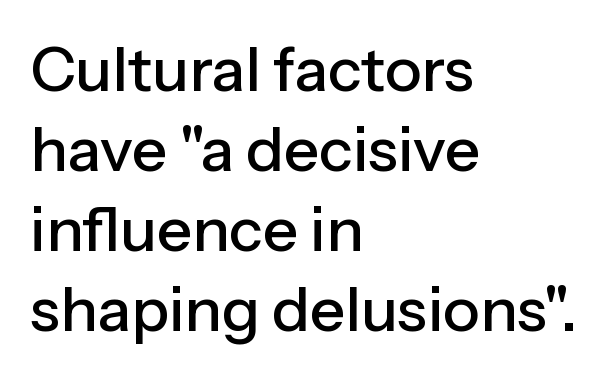
You could not count columns in this text — the font is proportionally spaced. Standard letterfit; no display-style spreading of the glyphs. Just letters on the line, the space beneath them empty. Reading down the block, your eye returns to a fixed left position each line.
